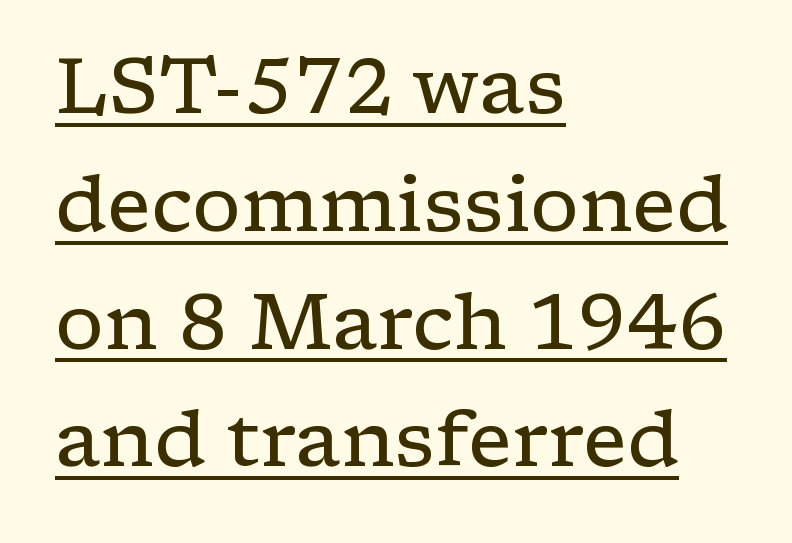
The image shows 78 px regular-weight, wide serif type, upright; set left-aligned, normal line spacing (1.51x), normal letter spacing, underlined; low stroke contrast and a medium x-height.
